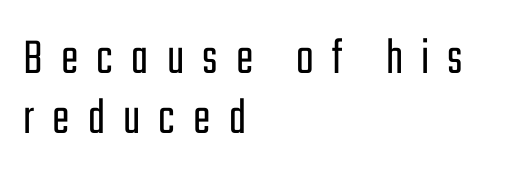
{"serif": "no", "italic": "no", "bold": "no", "weight": "light", "width": "condensed", "stroke_contrast": "low", "x_height": "medium", "monospaced": "no", "underline": "no", "align": "left", "line_spacing_ratio": 1.16, "letter_spacing": "wide", "letter_spacing_em": 0.35, "glyph_px": 52}
